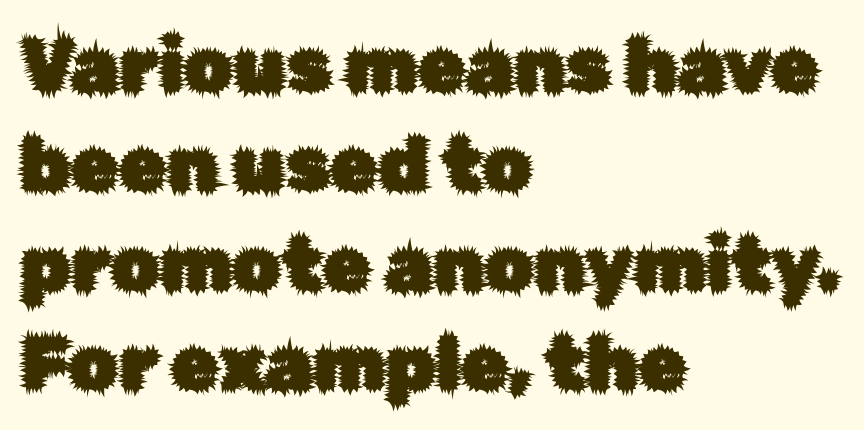
{"serif": "no", "italic": "no", "width": "normal", "stroke_contrast": "low", "x_height": "medium", "monospaced": "no", "underline": "no", "align": "left", "line_spacing": "normal", "line_spacing_ratio": 1.29, "letter_spacing": "normal", "letter_spacing_em": 0.0, "glyph_px": 77}
